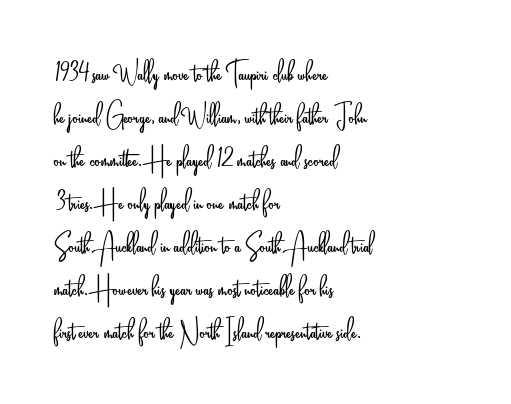
Q: Is the text bold? A: No.
Q: Is the typeface a serif or a sans-serif typeface? A: Sans-serif.
Q: Is the text underlined? A: No.
Q: How is the paragraph aligned? A: Left-aligned.
Q: Is the spacing between letters normal or unusually wide? A: Normal.
Q: Width (condensed, normal, or wide)? A: Condensed.
Q: Stroke contrast? A: Low.
Q: x-height? A: Small.
Q: Monospaced? A: No.
